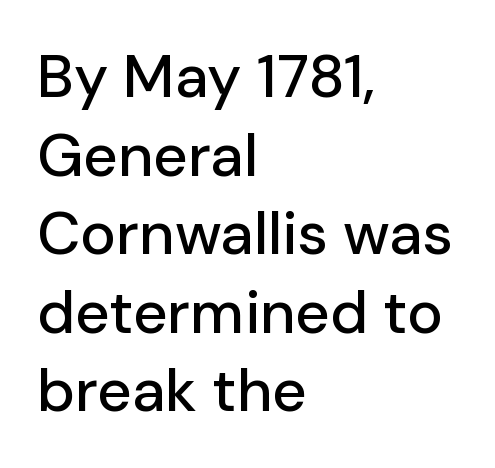
The image shows 60 px sans-serif type, upright; set left-aligned, normal line spacing (1.31x), normal letter spacing, not underlined; low stroke contrast and a medium x-height.
